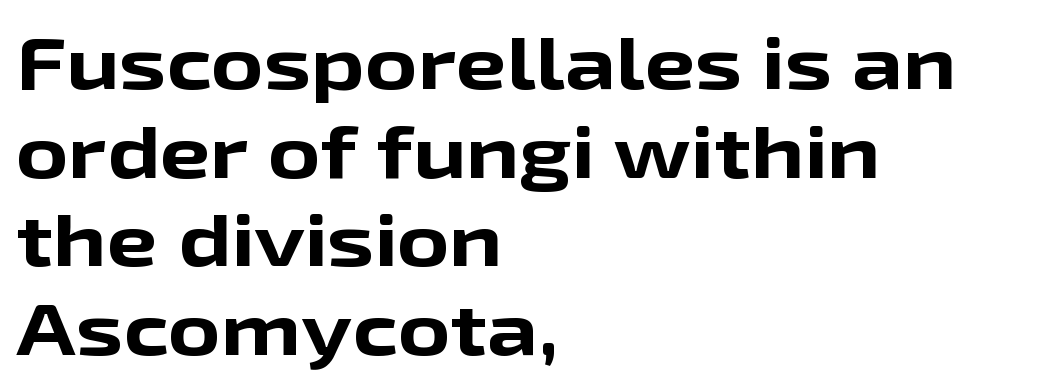
The image shows 72 px bold, wide sans-serif type, upright; set left-aligned, line spacing 1.23x, normal letter spacing, not underlined; low stroke contrast and a medium x-height.
